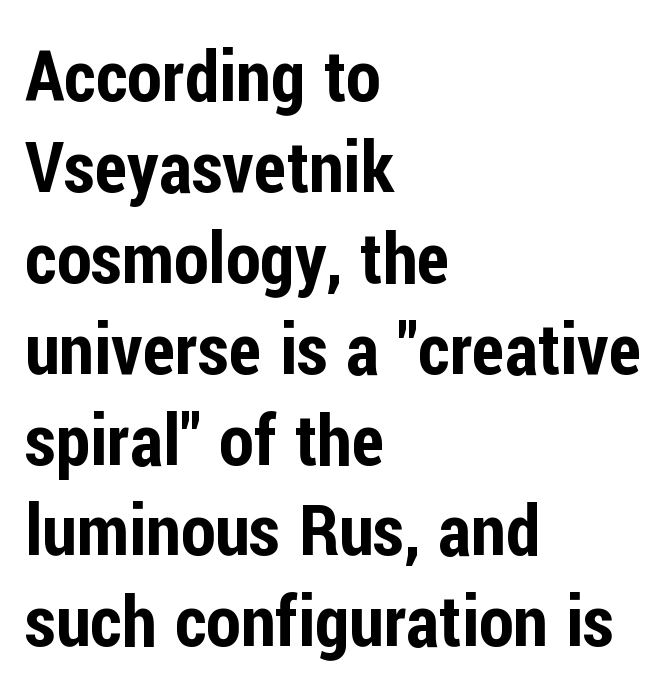
{"serif": "no", "italic": "no", "width": "condensed", "stroke_contrast": "low", "x_height": "medium", "monospaced": "no", "underline": "no", "align": "left", "line_spacing": "normal", "line_spacing_ratio": 1.28, "letter_spacing": "normal", "letter_spacing_em": 0.0, "glyph_px": 71}
